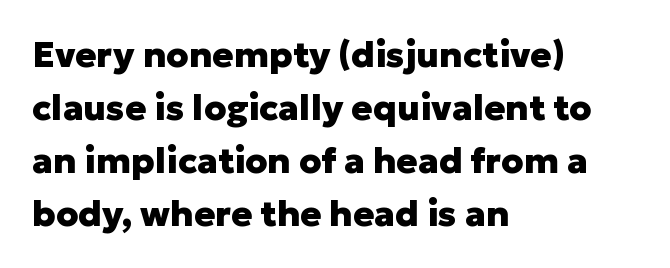
What's the leading like? Ordinary, nothing unusual. Posture: vertical. Only glyphs here, with clear space below each row. Is this a fixed-width face? No — the glyphs have proportional, varying widths. Compared with typical body copy, the letter spacing here is the same.
